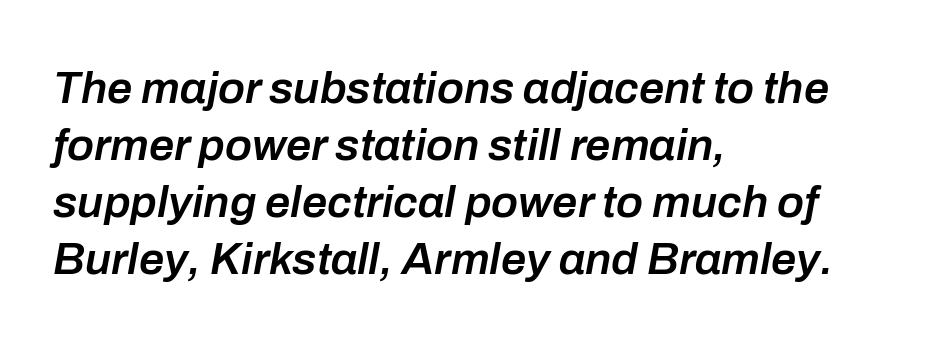
{"italic": "yes", "lean": "right", "slant_degrees": 10, "bold": "semi", "weight": "semibold", "width": "normal", "stroke_contrast": "low", "x_height": "medium", "monospaced": "no", "underline": "no", "align": "left", "line_spacing": "normal", "line_spacing_ratio": 1.27, "letter_spacing": "normal", "letter_spacing_em": 0.0, "glyph_px": 45}
